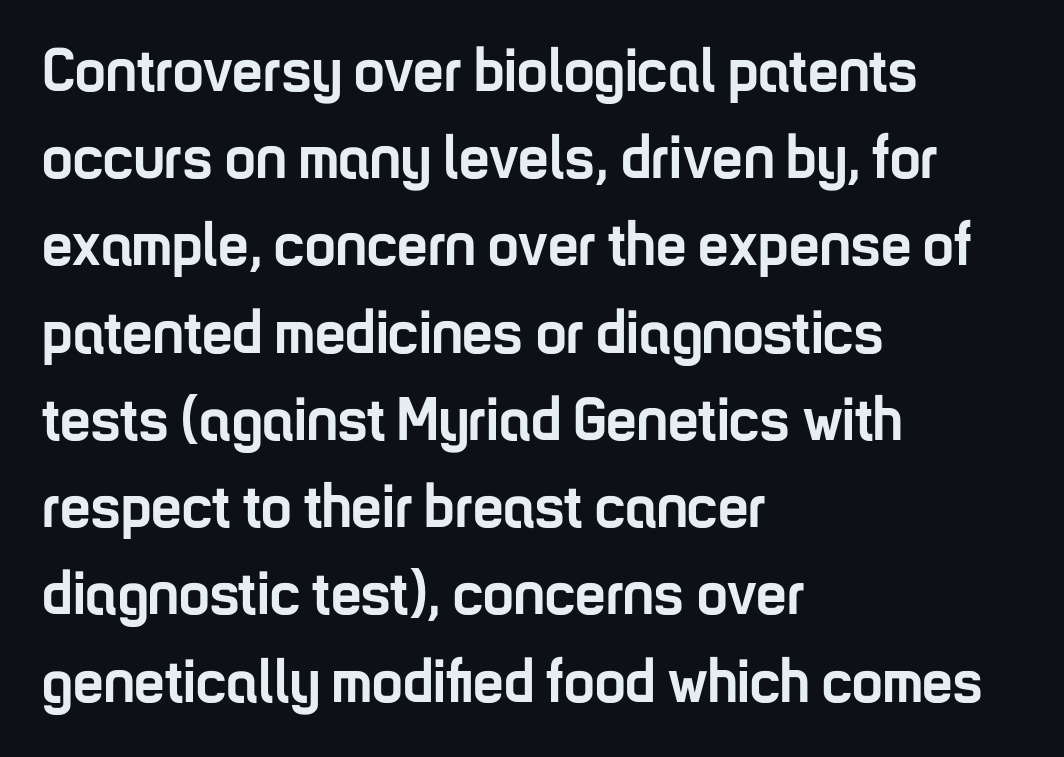
The image shows 61 px semibold, condensed sans-serif type, upright; set left-aligned, normal line spacing (1.43x), normal letter spacing, not underlined; low stroke contrast and a medium x-height.
